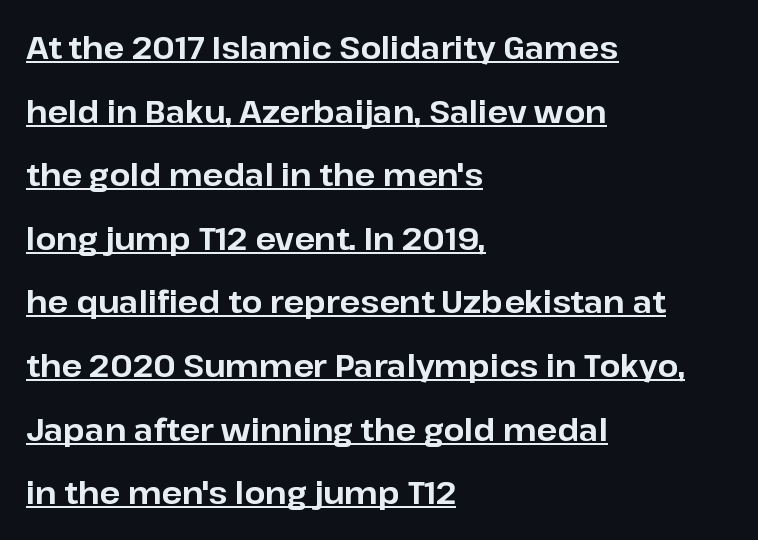
The image shows 30 px bold sans-serif type, upright; set left-aligned, loose line spacing (2.12x), normal letter spacing, underlined; low stroke contrast and a medium x-height.
